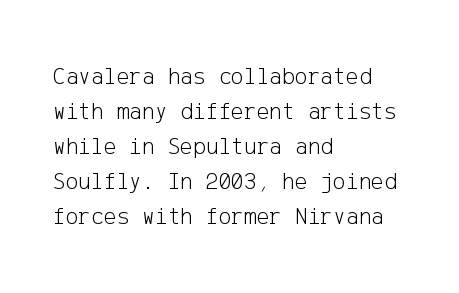
No word sits above an underline. This is the regular roman posture of the typeface. The lines in this sample share a left origin and differ only in where they stop. Successive baselines arrive at the customary interval.
